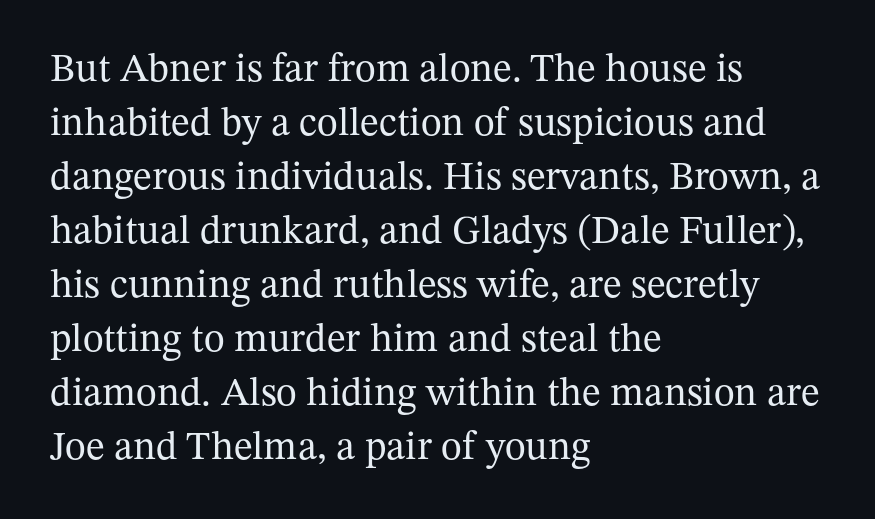
The image shows 40 px regular-weight serif type, upright; set left-aligned, normal line spacing (1.35x), normal letter spacing, not underlined; medium stroke contrast and a medium x-height.
